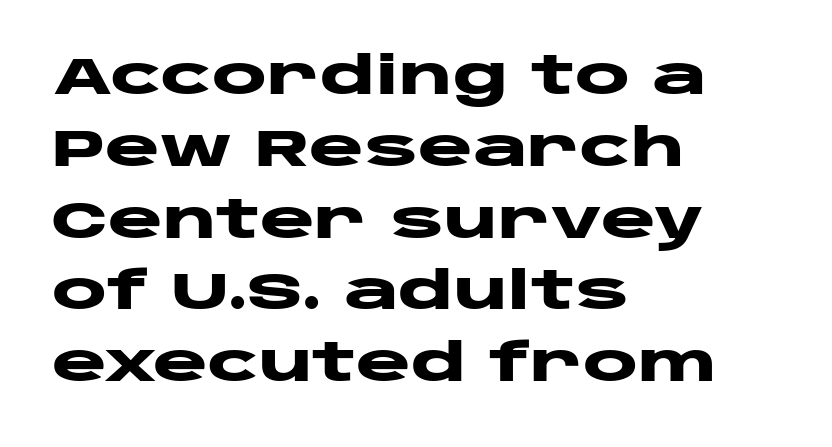
{"serif": "no", "italic": "no", "bold": "yes", "weight": "heavy", "width": "wide", "stroke_contrast": "low", "x_height": "large", "monospaced": "no", "underline": "no", "align": "left", "line_spacing": "normal", "line_spacing_ratio": 1.38, "letter_spacing": "normal", "letter_spacing_em": 0.0, "glyph_px": 52}
